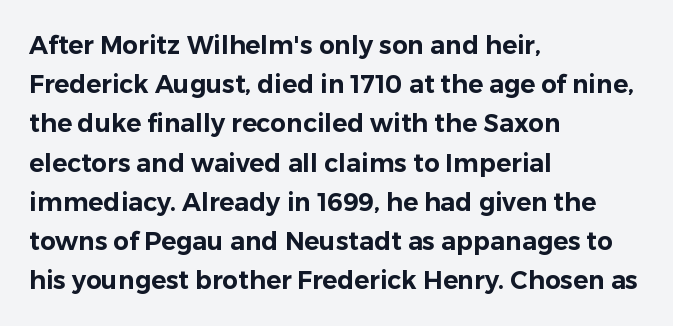
The foot of each line stays bare and open. Upright lettering throughout. Characters follow at the spacing the type designer built in. Line spacing here is normal.
